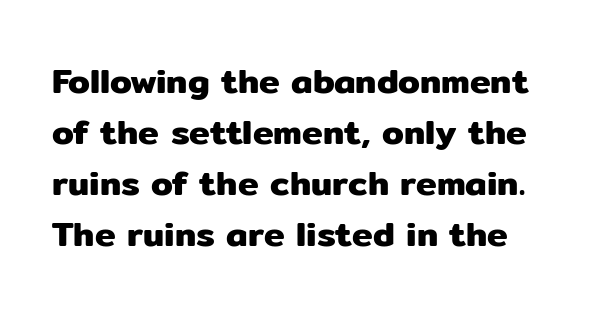
The image shows 35 px sans-serif type, upright; set left-aligned, normal line spacing (1.46x), normal letter spacing, not underlined; low stroke contrast and a medium x-height.
